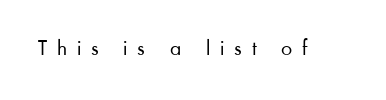
The image shows 22 px text type, upright; set unusually wide letter spacing (+0.44 em), not underlined.
